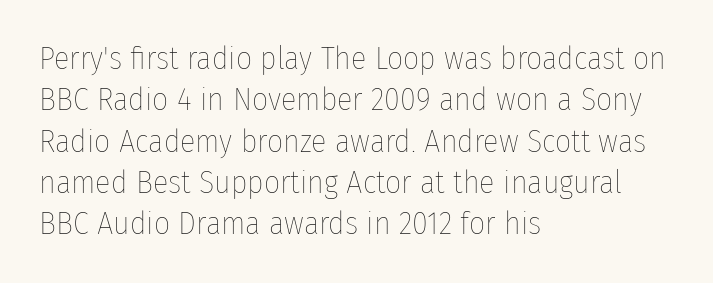
{"italic": "no", "bold": "no", "weight": "thin", "width": "condensed", "stroke_contrast": "low", "x_height": "medium", "monospaced": "no", "underline": "no", "align": "left", "line_spacing": "normal", "line_spacing_ratio": 1.29, "letter_spacing": "normal", "letter_spacing_em": 0.0, "glyph_px": 32}
